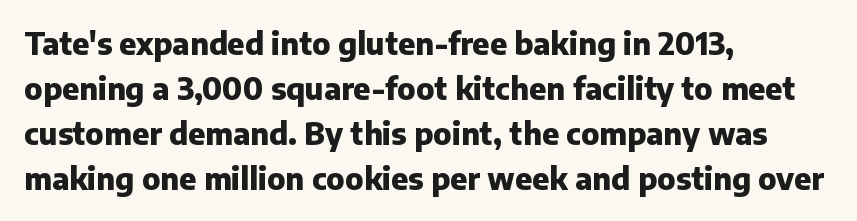
{"serif": "no", "italic": "no", "bold": "yes", "weight": "heavy", "width": "normal", "stroke_contrast": "low", "x_height": "medium", "monospaced": "no", "underline": "no", "align": "left", "line_spacing": "normal", "line_spacing_ratio": 1.5, "letter_spacing": "normal", "letter_spacing_em": 0.0, "glyph_px": 30}
